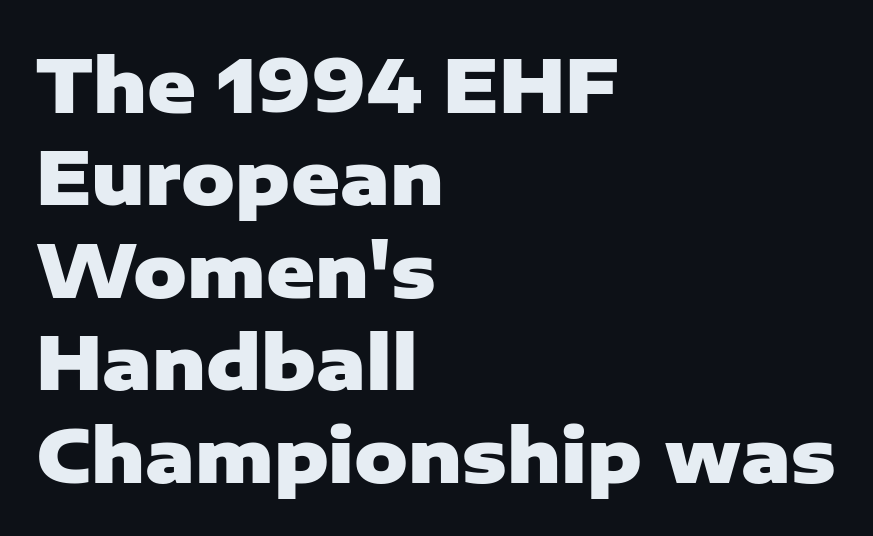
{"serif": "no", "italic": "no", "bold": "yes", "weight": "heavy", "width": "normal", "stroke_contrast": "low", "x_height": "medium", "monospaced": "no", "underline": "no", "align": "left", "line_spacing": "normal", "line_spacing_ratio": 1.25, "letter_spacing": "normal", "letter_spacing_em": 0.0, "glyph_px": 74}
